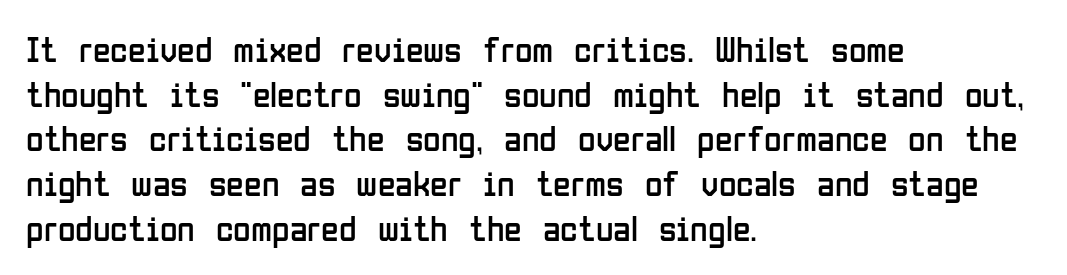
{"serif": "no", "italic": "no", "bold": "no", "weight": "regular", "width": "condensed", "stroke_contrast": "low", "x_height": "medium", "monospaced": "no", "underline": "no", "align": "left", "line_spacing_ratio": 1.24, "letter_spacing": "normal", "letter_spacing_em": 0.0, "glyph_px": 36}
